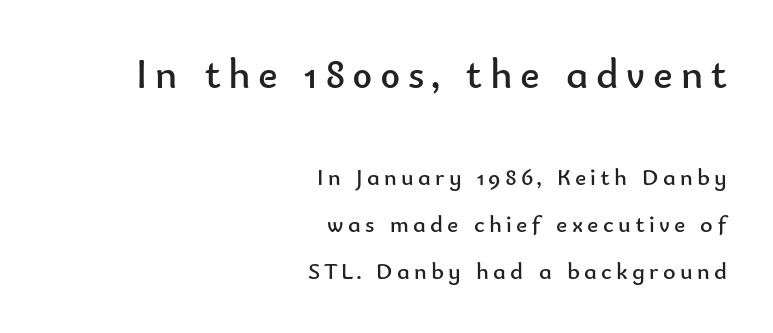
{"serif": "no", "italic": "no", "bold": "no", "weight": "regular", "width": "normal", "stroke_contrast": "low", "x_height": "small", "monospaced": "no", "underline": "no", "align": "right", "line_spacing": "loose", "line_spacing_ratio": 1.95, "larger_block": "first", "size_ratio": 1.75, "glyph_px": 42}
